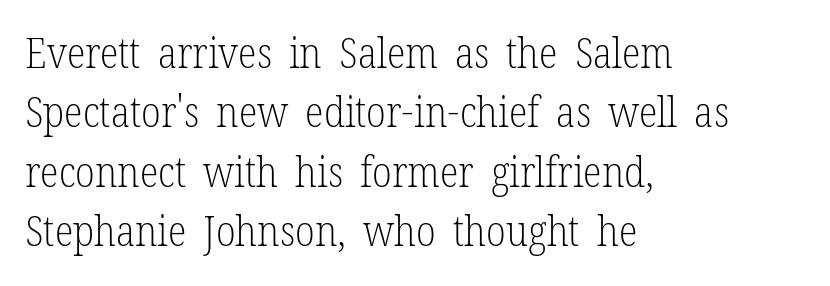
Q: Is the text bold? A: No.
Q: Is the text italic (slanted)? A: No, it is upright.
Q: Is the typeface a serif or a sans-serif typeface? A: Serif.
Q: Is the text underlined? A: No.
Q: How is the paragraph aligned? A: Left-aligned.
Q: Is the spacing between letters normal or unusually wide? A: Normal.
Q: Is the spacing between lines tight, normal or loose? A: Normal.
Q: Width (condensed, normal, or wide)? A: Condensed.
Q: Stroke contrast? A: Low.
Q: x-height? A: Medium.
Q: Monospaced? A: No.
